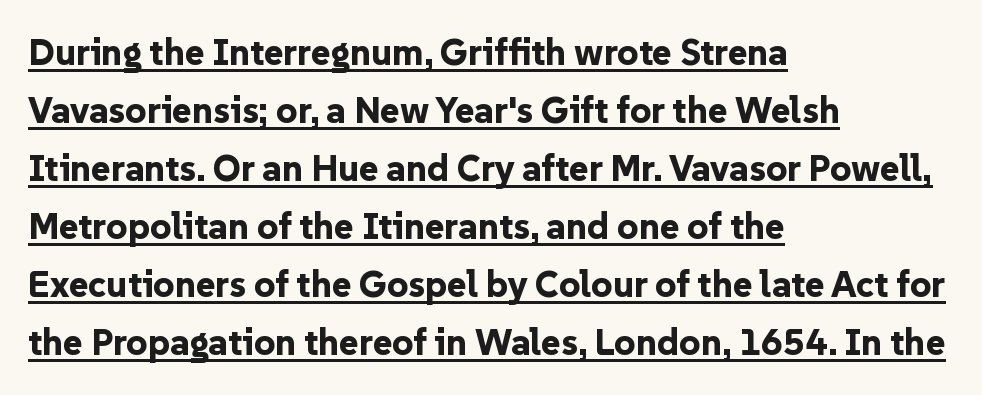
{"serif": "no", "italic": "no", "bold": "yes", "weight": "bold", "width": "normal", "stroke_contrast": "low", "x_height": "medium", "monospaced": "no", "underline": "yes", "align": "left", "line_spacing": "normal", "line_spacing_ratio": 1.57, "letter_spacing": "normal", "letter_spacing_em": 0.0, "glyph_px": 37}
